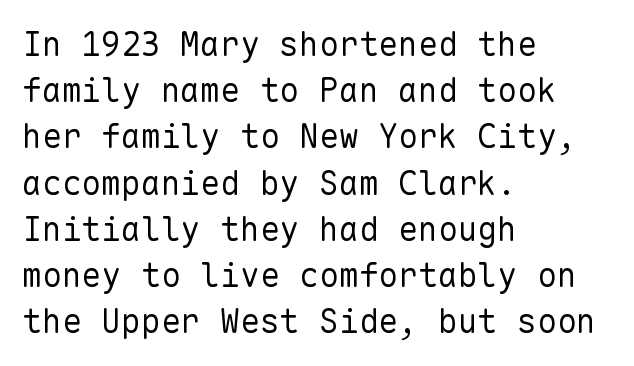
Every row of glyphs begins at an identical x-position on the left. If you drew a line through each stem, it would be perfectly vertical. Look at the bottom of the vertical strokes: they stop flat, with no serifs. Students, note that the glyphs here touch the page at normal intervals. Interline gaps are of average width in this sample. The rendering uses typewriter-style spacing with identical character cells.
